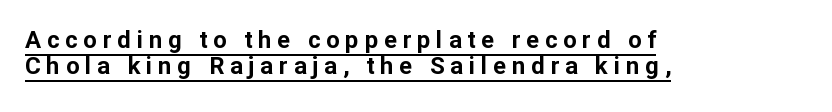
Q: Is the text bold? A: Yes.
Q: Is the text italic (slanted)? A: No, it is upright.
Q: Is the text underlined? A: Yes.
Q: How is the paragraph aligned? A: Left-aligned.
Q: Is the spacing between letters normal or unusually wide? A: Unusually wide.
Q: Is the spacing between lines tight, normal or loose? A: Tight.
